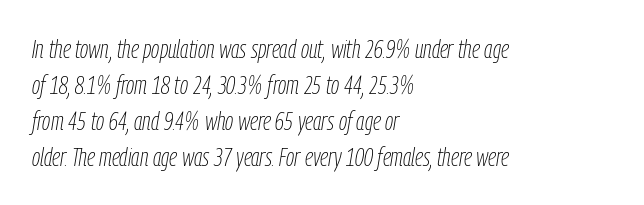
The image shows 26 px text type, italic (leaning right); set left-aligned, normal line spacing (1.39x), normal letter spacing, not underlined.
